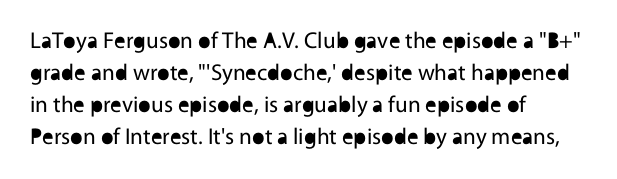
{"italic": "no", "bold": "no", "underline": "no", "align": "left", "line_spacing": "normal", "line_spacing_ratio": 1.39, "letter_spacing": "normal", "letter_spacing_em": 0.0, "glyph_px": 23}
